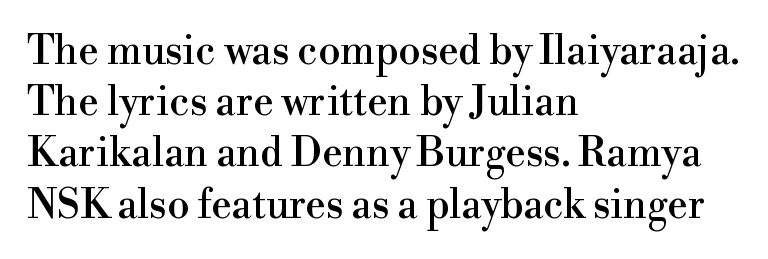
The horizontal fit of the characters is conventional and even. The lines sit at an ordinary, default distance from one another. These lines are rendered in a variable-pitch font. What kind of face is this? One with serifs.
